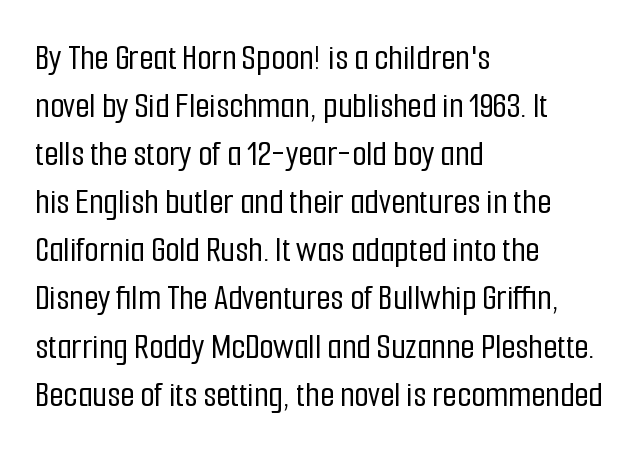
Interline gaps are of average width in this sample. Looks like regular typesetting: each glyph gets only the width it needs. A typesetter would label this face a sans. Words appear dense and cohesive because spacing is normal. The words here are not underlined. Tall strokes in this sample are plumb rather than angled.
